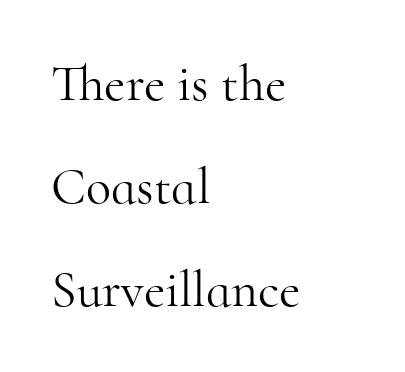
The image shows 52 px light serif type, upright; set left-aligned, loose line spacing (1.98x), normal letter spacing, not underlined; high stroke contrast and a small x-height.
